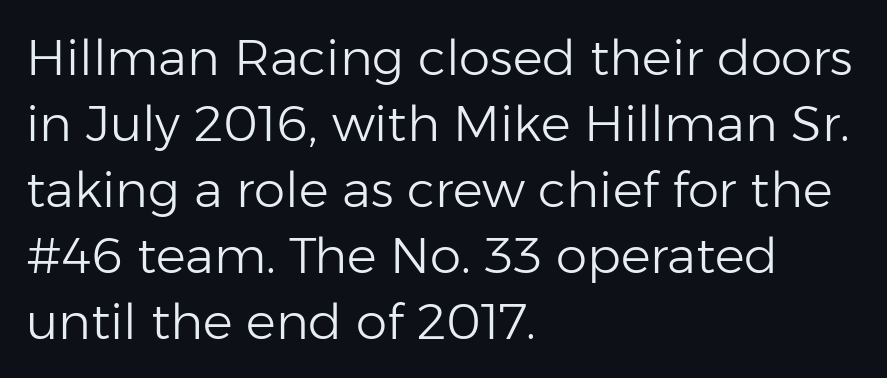
The image shows 50 px light sans-serif type, upright; set left-aligned, normal line spacing (1.32x), normal letter spacing, not underlined; low stroke contrast and a medium x-height.
